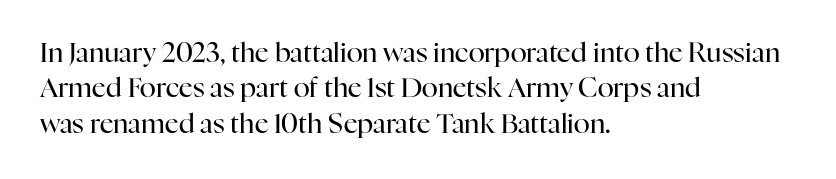
Line beginnings align vertically; line endings do not. The typography opts for an upright posture over an oblique one. Baseline-to-baseline distance is the conventional proportion of letter height. The characters are drawn with everyday or finer stroke widths. Here the glyphs are tracked normally, forming tight word shapes.
